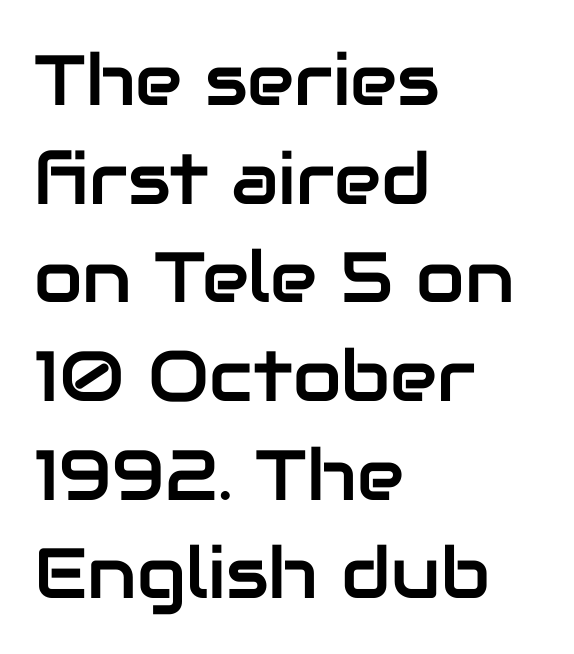
The ragged edge is on the right, which tells us the setting is flush left. Regular leading. Has an underline been added? It has not. There is no visible air inserted between adjacent glyphs. In terms of letterform style, serifs are entirely absent. The face used here is proportionally spaced, like ordinary book or web type.
